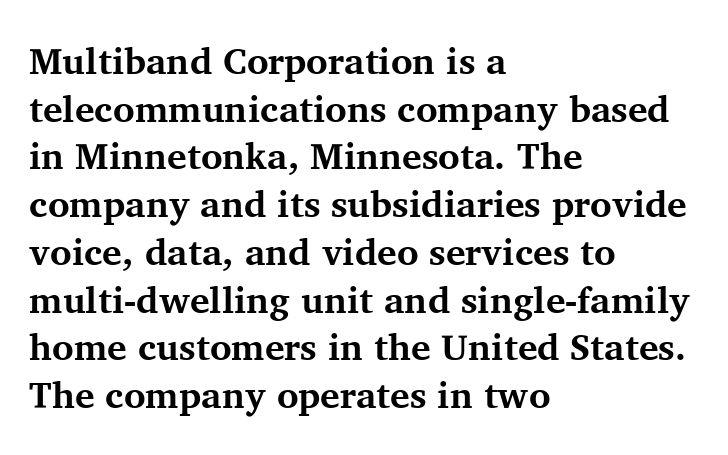
{"serif": "yes", "italic": "no", "bold": "yes", "weight": "bold", "width": "normal", "stroke_contrast": "medium", "x_height": "medium", "monospaced": "no", "underline": "no", "align": "left", "line_spacing": "normal", "line_spacing_ratio": 1.29, "letter_spacing": "normal", "letter_spacing_em": 0.0, "glyph_px": 37}
